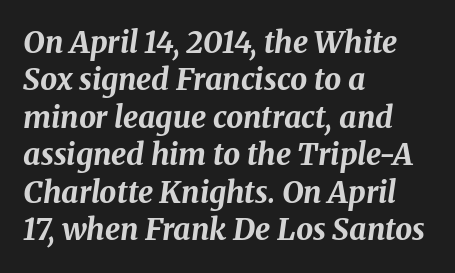
The space directly below the letters is spotless. Default kerning and tracking; the words read as compact shapes. Each glyph is drawn with heavy, bold strokes. Successive baselines arrive at the customary interval. Quick note: italic.
